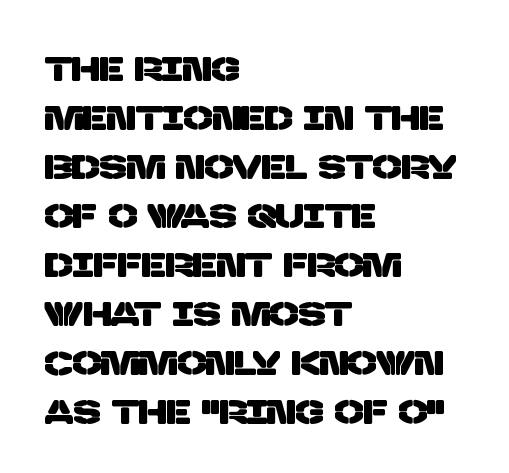
The rendering uses natural spacing where letterforms have individual widths. The face used here is rendered with its standard letterfit. If you measured baseline to baseline, you'd find a middling distance. Horizontally, the lines are justified to the leading edge only. Serifs: no, the terminals of the letterforms are clean.
